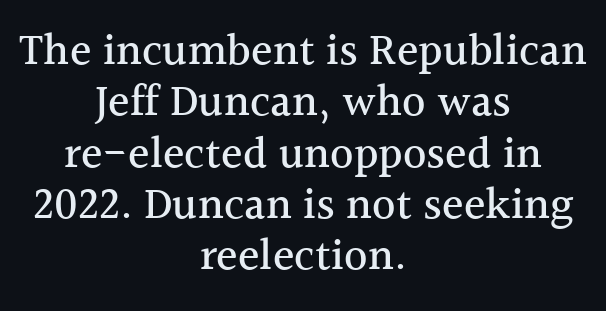
Q: Is the text italic (slanted)? A: No, it is upright.
Q: Is the typeface a serif or a sans-serif typeface? A: Serif.
Q: Is the text underlined? A: No.
Q: How is the paragraph aligned? A: Centered.
Q: Is the spacing between letters normal or unusually wide? A: Normal.
Q: Is the spacing between lines tight, normal or loose? A: Tight.
Q: Width (condensed, normal, or wide)? A: Normal.
Q: x-height? A: Medium.
Q: Monospaced? A: No.
